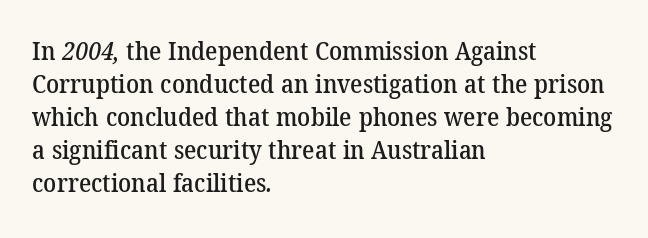
Q: Is the text underlined? A: No.
Q: How is the paragraph aligned? A: Left-aligned.
Q: Is the spacing between letters normal or unusually wide? A: Normal.
Q: Is the spacing between lines tight, normal or loose? A: Normal.
